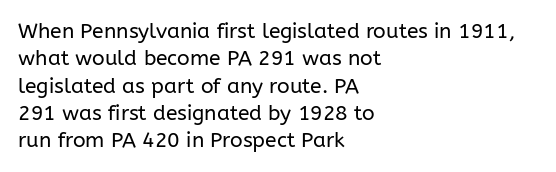
{"italic": "no", "bold": "no", "underline": "no", "align": "left", "line_spacing": "normal", "line_spacing_ratio": 1.3, "letter_spacing": "normal", "letter_spacing_em": 0.0, "glyph_px": 21}
